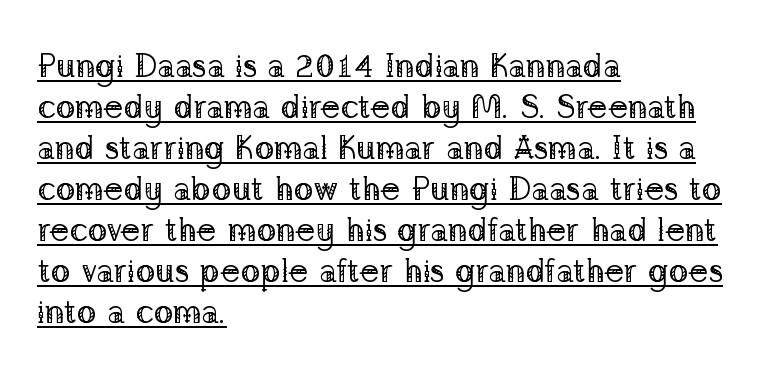
Caption: face not bold, strokes unweighted. Students, observe the line beneath the letters — that is underlining. The rendering uses natural spacing where letterforms have individual widths. Classification — serif. The compositor pushed each line to the left boundary.
